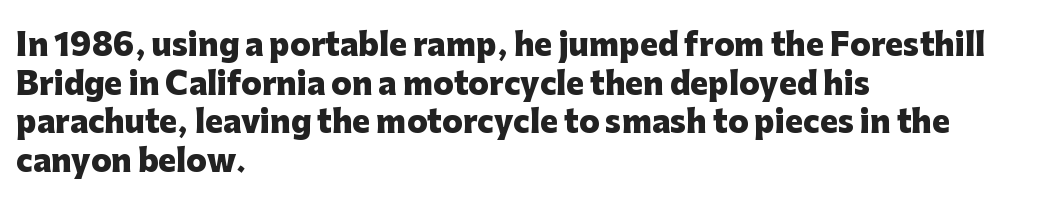
Q: Is the text bold? A: Yes.
Q: Is the text italic (slanted)? A: No, it is upright.
Q: Is the typeface a serif or a sans-serif typeface? A: Sans-serif.
Q: Is the text underlined? A: No.
Q: How is the paragraph aligned? A: Left-aligned.
Q: Is the spacing between letters normal or unusually wide? A: Normal.
Q: Is the spacing between lines tight, normal or loose? A: Normal.
Q: Width (condensed, normal, or wide)? A: Normal.
Q: Stroke contrast? A: Low.
Q: x-height? A: Medium.
Q: Monospaced? A: No.
